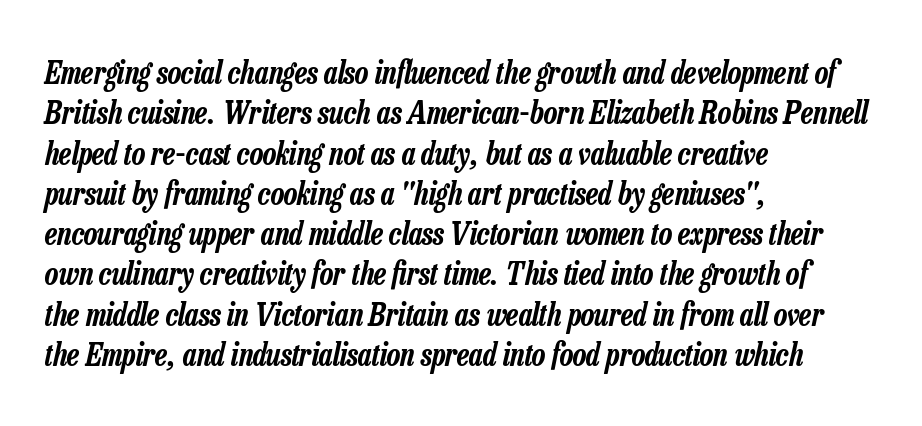
The image shows 31 px condensed type, italic (leaning right); set left-aligned, normal line spacing (1.3x), normal letter spacing, not underlined; low stroke contrast and a medium x-height.
